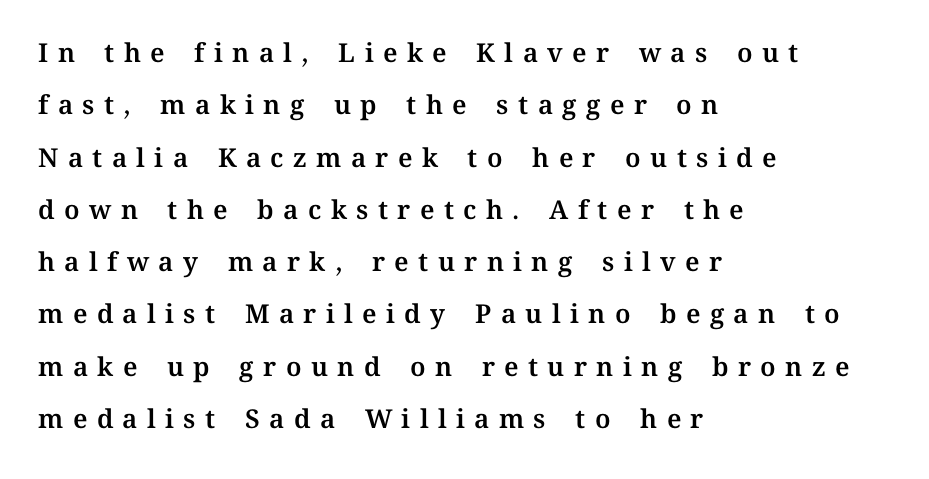
Q: Is the text italic (slanted)? A: No, it is upright.
Q: Is the text underlined? A: No.
Q: How is the paragraph aligned? A: Left-aligned.
Q: Is the spacing between letters normal or unusually wide? A: Unusually wide.
Q: Is the spacing between lines tight, normal or loose? A: Loose.
